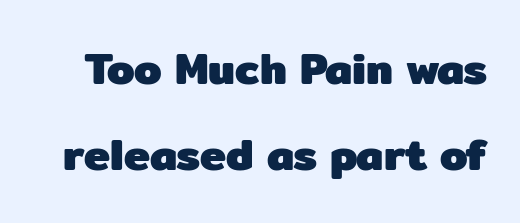
Q: Is the text bold? A: Yes.
Q: Is the text italic (slanted)? A: No, it is upright.
Q: Is the typeface a serif or a sans-serif typeface? A: Sans-serif.
Q: Is the text underlined? A: No.
Q: Is the spacing between letters normal or unusually wide? A: Normal.
Q: Is the spacing between lines tight, normal or loose? A: Loose.
Q: Width (condensed, normal, or wide)? A: Normal.
Q: Stroke contrast? A: Low.
Q: x-height? A: Medium.
Q: Monospaced? A: No.
